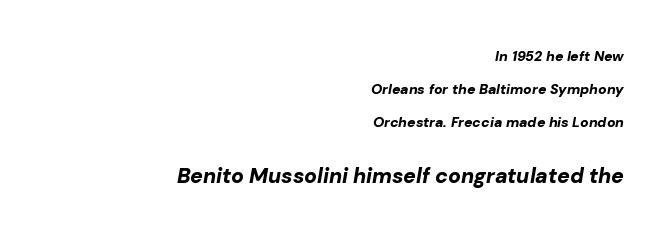
{"italic": "yes", "lean": "right", "slant_degrees": 10, "bold": "yes", "underline": "no", "align": "right", "line_spacing": "loose", "line_spacing_ratio": 2.34, "letter_spacing": "normal", "letter_spacing_em": 0.0, "larger_block": "second", "size_ratio": 1.5, "glyph_px": 21}
